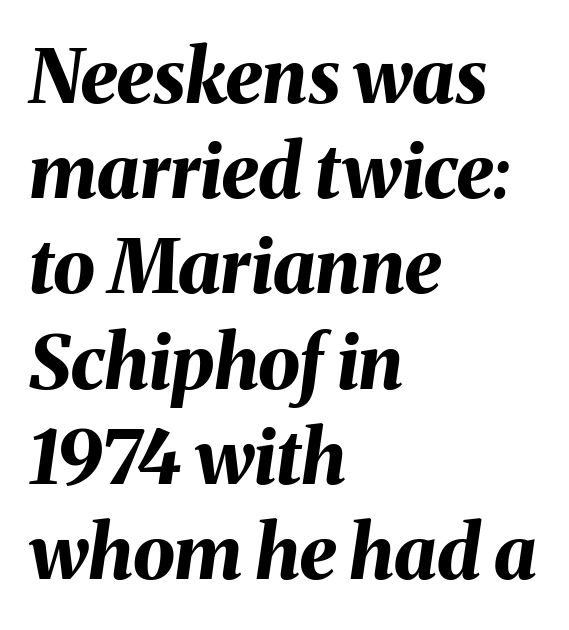
The image shows 75 px bold type, italic (leaning right); set left-aligned, normal line spacing (1.27x), normal letter spacing, not underlined; medium stroke contrast and a medium x-height.
